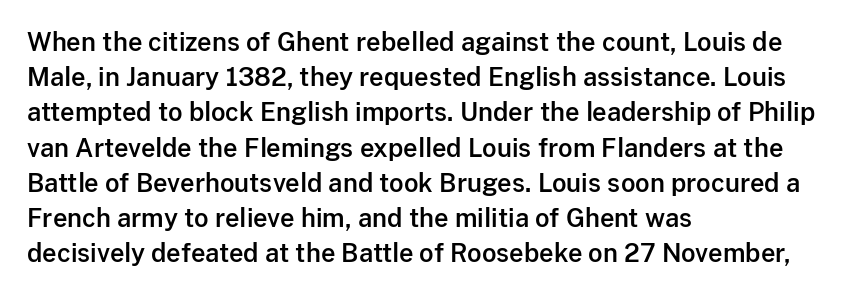
Q: Is the text italic (slanted)? A: No, it is upright.
Q: Is the text underlined? A: No.
Q: How is the paragraph aligned? A: Left-aligned.
Q: Is the spacing between letters normal or unusually wide? A: Normal.
Q: Is the spacing between lines tight, normal or loose? A: Normal.
